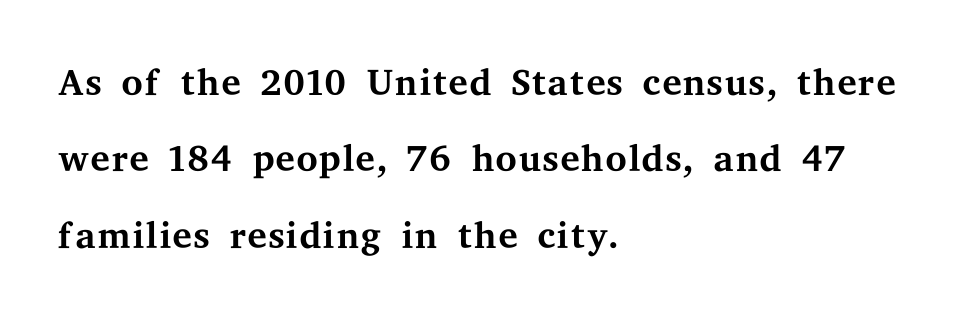
Q: Is the text bold? A: No.
Q: Is the text italic (slanted)? A: No, it is upright.
Q: Is the typeface a serif or a sans-serif typeface? A: Serif.
Q: Is the text underlined? A: No.
Q: How is the paragraph aligned? A: Left-aligned.
Q: Is the spacing between letters normal or unusually wide? A: Normal.
Q: Is the spacing between lines tight, normal or loose? A: Normal.
Q: Width (condensed, normal, or wide)? A: Wide.
Q: Stroke contrast? A: Medium.
Q: x-height? A: Medium.
Q: Monospaced? A: No.
